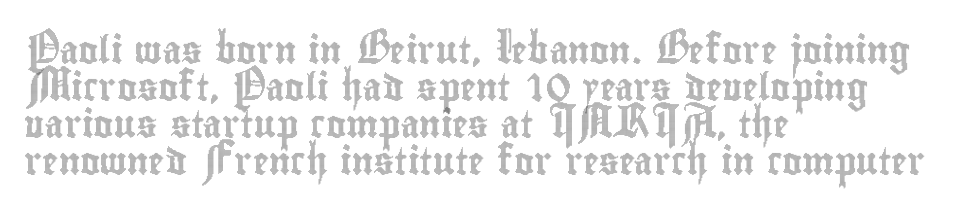
{"italic": "no", "underline": "no", "align": "left", "line_spacing": "normal", "line_spacing_ratio": 1.37, "letter_spacing": "normal", "letter_spacing_em": 0.0, "glyph_px": 27}
